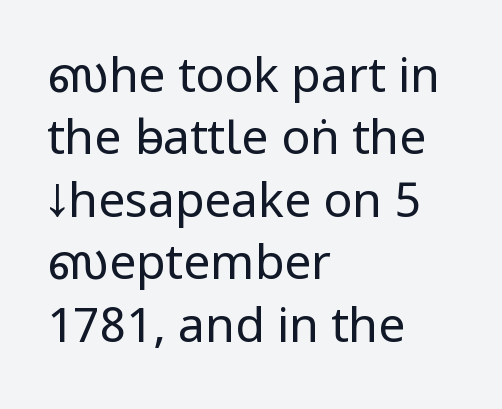
Rendered with straight, roman letterforms. The font family rendered here belongs to the sans-serif group. Check under the words: just untouched page. Baseline-to-baseline distance is the conventional proportion of letter height. Inter-character spacing is left at the font's built-in metrics.
